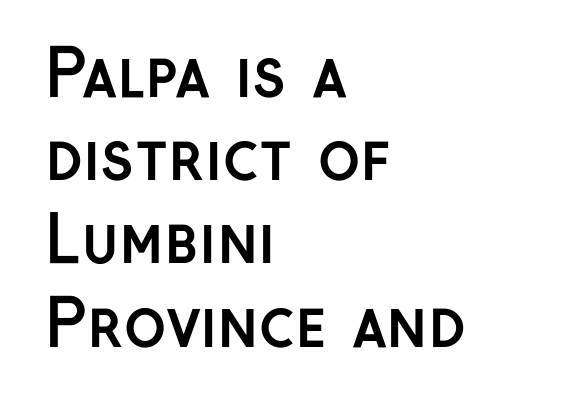
Q: Is the text bold? A: Yes.
Q: Is the text italic (slanted)? A: No, it is upright.
Q: Is the typeface a serif or a sans-serif typeface? A: Sans-serif.
Q: Is the text underlined? A: No.
Q: How is the paragraph aligned? A: Left-aligned.
Q: Is the spacing between letters normal or unusually wide? A: Normal.
Q: Is the spacing between lines tight, normal or loose? A: Normal.
Q: Width (condensed, normal, or wide)? A: Normal.
Q: Stroke contrast? A: Low.
Q: x-height? A: Medium.
Q: Monospaced? A: No.
